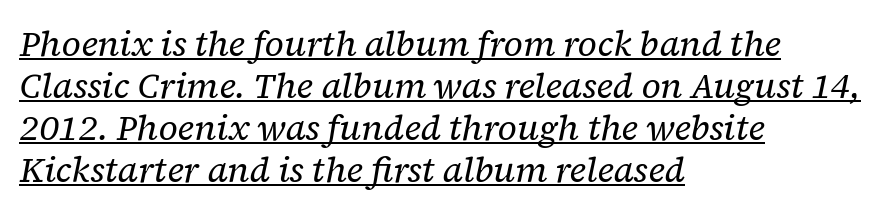
Q: Is the text bold? A: No.
Q: Is the text italic (slanted)? A: Yes, it leans right by about 12 degrees.
Q: Is the typeface a serif or a sans-serif typeface? A: Serif.
Q: Is the text underlined? A: Yes.
Q: How is the paragraph aligned? A: Left-aligned.
Q: Is the spacing between letters normal or unusually wide? A: Normal.
Q: Width (condensed, normal, or wide)? A: Normal.
Q: Stroke contrast? A: Low.
Q: x-height? A: Medium.
Q: Monospaced? A: No.
